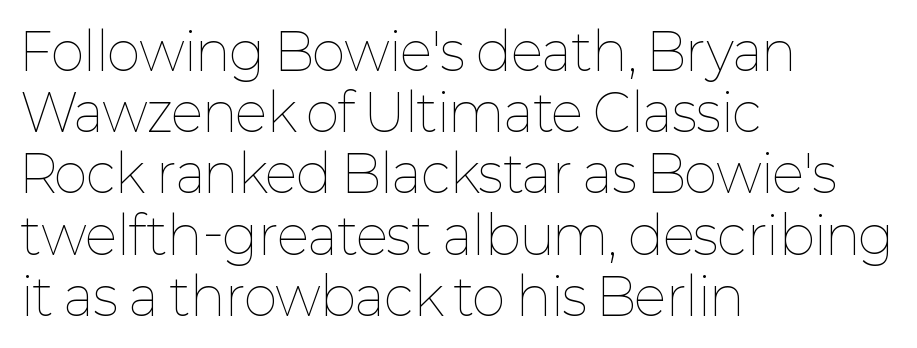
Q: Is the text bold? A: No.
Q: Is the text italic (slanted)? A: No, it is upright.
Q: Is the text underlined? A: No.
Q: How is the paragraph aligned? A: Left-aligned.
Q: Is the spacing between letters normal or unusually wide? A: Normal.
Q: Width (condensed, normal, or wide)? A: Normal.
Q: Stroke contrast? A: Low.
Q: x-height? A: Medium.
Q: Monospaced? A: No.
